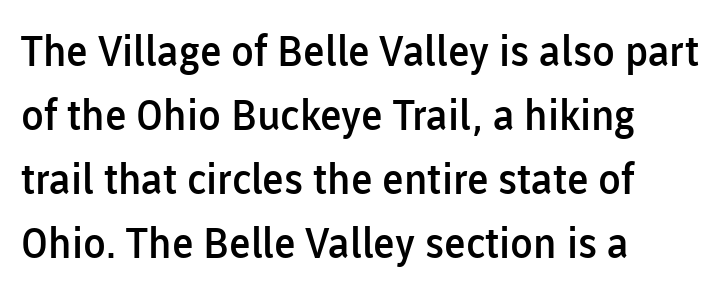
{"serif": "no", "italic": "no", "bold": "semi", "weight": "semibold", "width": "normal", "stroke_contrast": "low", "x_height": "medium", "monospaced": "no", "underline": "no", "align": "left", "line_spacing": "normal", "line_spacing_ratio": 1.52, "letter_spacing": "normal", "letter_spacing_em": 0.0, "glyph_px": 42}
